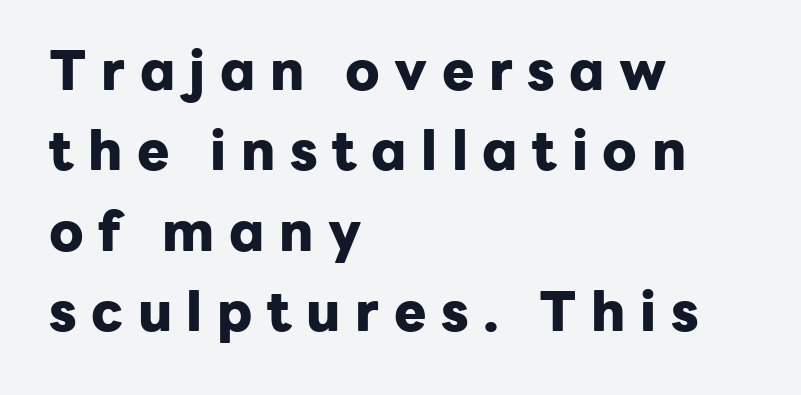
The space beneath each line is pristine and unruled. In terms of letterspacing, this is a distinctly airy, spread setting. In terms of leading, this rendering sits right in the middle. Do the letters lean? They stand straight.
